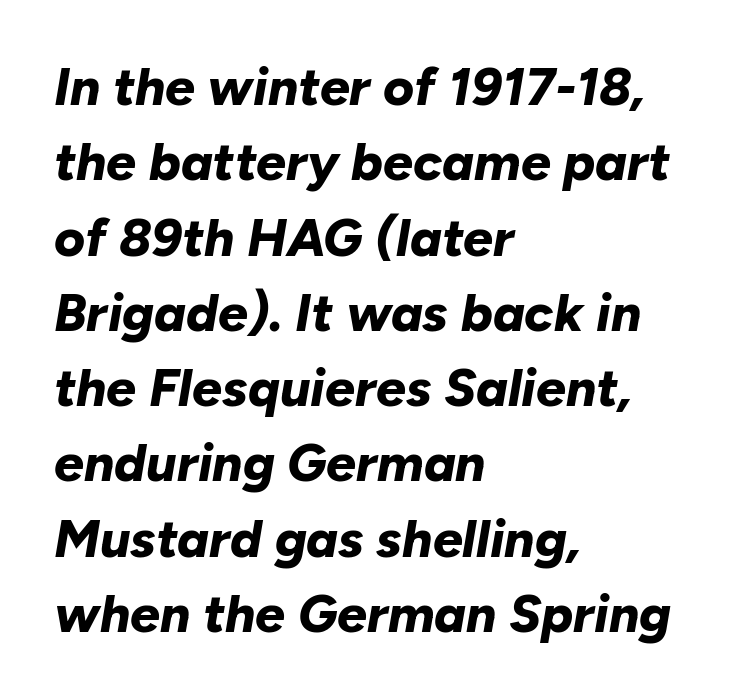
{"italic": "yes", "lean": "right", "slant_degrees": 10, "bold": "yes", "weight": "bold", "width": "normal", "stroke_contrast": "low", "x_height": "medium", "monospaced": "no", "underline": "no", "align": "left", "line_spacing": "normal", "line_spacing_ratio": 1.42, "letter_spacing": "normal", "letter_spacing_em": 0.0, "glyph_px": 53}
